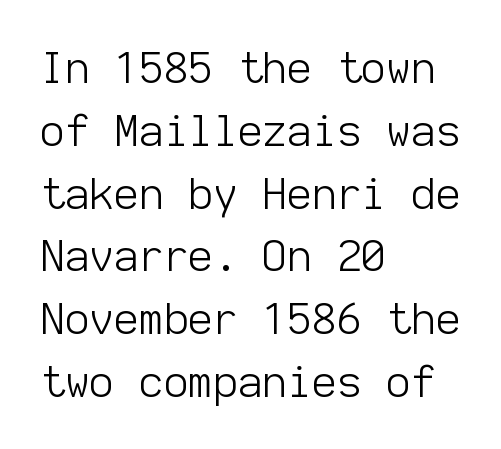
Q: Is the text bold? A: No.
Q: Is the text italic (slanted)? A: No, it is upright.
Q: Is the typeface a serif or a sans-serif typeface? A: Sans-serif.
Q: Is the text underlined? A: No.
Q: How is the paragraph aligned? A: Left-aligned.
Q: Is the spacing between letters normal or unusually wide? A: Normal.
Q: Is the spacing between lines tight, normal or loose? A: Normal.
Q: Width (condensed, normal, or wide)? A: Normal.
Q: Stroke contrast? A: Low.
Q: x-height? A: Medium.
Q: Monospaced? A: Yes.
